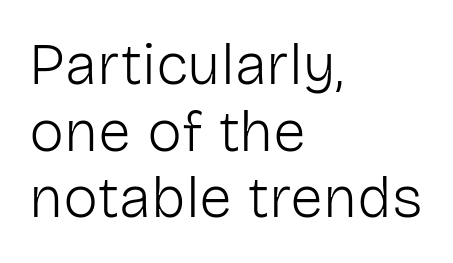
{"serif": "no", "italic": "no", "bold": "no", "weight": "light", "width": "normal", "stroke_contrast": "low", "x_height": "medium", "monospaced": "no", "underline": "no", "align": "left", "line_spacing": "tight", "line_spacing_ratio": 1.13, "letter_spacing": "normal", "letter_spacing_em": 0.0, "glyph_px": 59}
